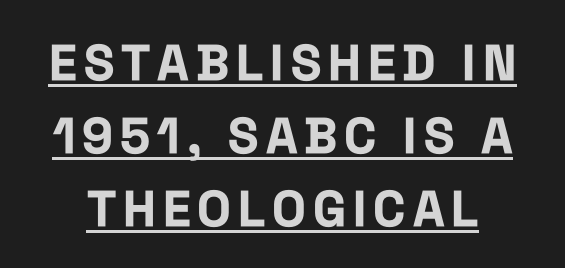
The words here are underlined. Caption: bold face, heavy strokes. Compared with typical paragraphs, the rows here are spaced about the same. Posture: upright roman. A typesetter would call this proportional, since set widths differ per character.
